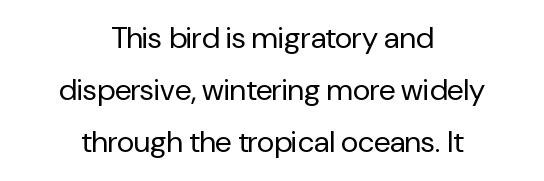
{"serif": "no", "italic": "no", "bold": "no", "weight": "regular", "width": "normal", "stroke_contrast": "low", "x_height": "medium", "monospaced": "no", "underline": "no", "align": "center", "line_spacing_ratio": 1.74, "letter_spacing": "normal", "letter_spacing_em": 0.0, "glyph_px": 30}
